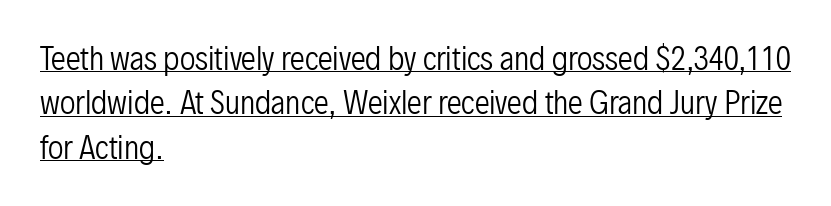
The image shows 30 px regular-weight, condensed sans-serif type, upright; set left-aligned, normal line spacing (1.48x), normal letter spacing, underlined; low stroke contrast and a medium x-height.
